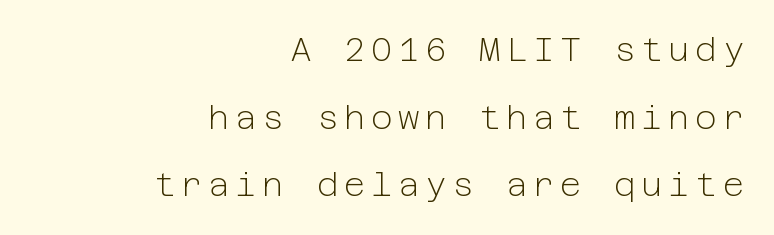
The foot of each line stays bare and open. This sample is right-justified, so line beginnings fall wherever the words allow. The letters carry no serifs — their stems end cleanly without finishing strokes. Do the letters lean? They stand straight. A light-to-regular cut is what we see here.
